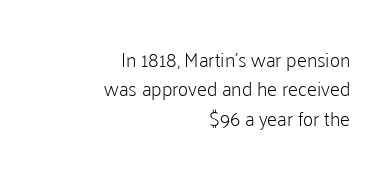
The strip under each line holds only bare page. A typesetter would call this zero additional tracking. The letterforms sit at book weight or below. Does the copy run flush right? Yes — the right margin is perfectly even. This block has exactly the height ordinary leading produces.
